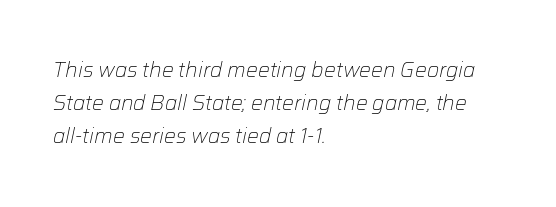
Q: Is the text bold? A: No.
Q: Is the text italic (slanted)? A: Yes, it leans right by about 12 degrees.
Q: Is the text underlined? A: No.
Q: How is the paragraph aligned? A: Left-aligned.
Q: Is the spacing between letters normal or unusually wide? A: Normal.
Q: Is the spacing between lines tight, normal or loose? A: Normal.
